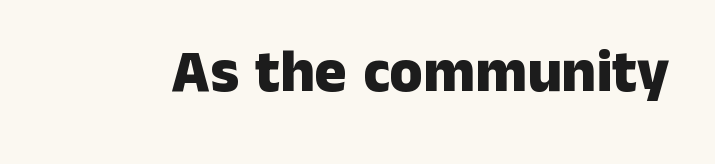
The image shows 60 px heavy sans-serif type, upright; set normal letter spacing, not underlined; low stroke contrast and a medium x-height.
